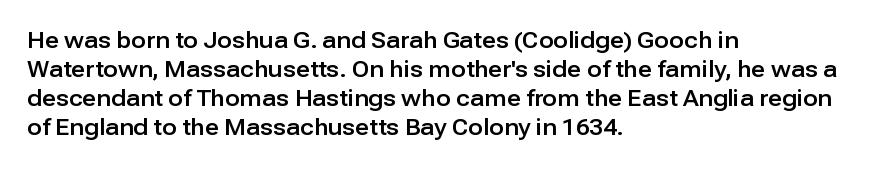
Q: Is the text italic (slanted)? A: No, it is upright.
Q: Is the text underlined? A: No.
Q: How is the paragraph aligned? A: Left-aligned.
Q: Is the spacing between letters normal or unusually wide? A: Normal.
Q: Is the spacing between lines tight, normal or loose? A: Normal.
